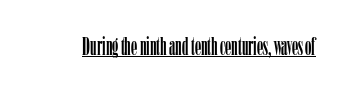
Q: Is the text italic (slanted)? A: No, it is upright.
Q: Is the text underlined? A: Yes.
Q: Is the spacing between letters normal or unusually wide? A: Normal.
